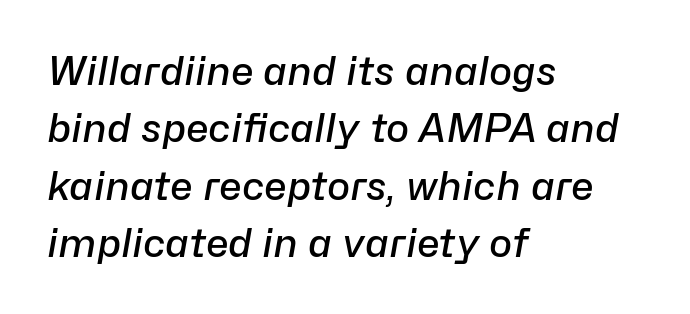
Q: Is the text bold? A: Semi-bold.
Q: Is the text italic (slanted)? A: Yes, it leans right by about 10 degrees.
Q: Is the text underlined? A: No.
Q: How is the paragraph aligned? A: Left-aligned.
Q: Is the spacing between letters normal or unusually wide? A: Normal.
Q: Is the spacing between lines tight, normal or loose? A: Normal.
Q: Width (condensed, normal, or wide)? A: Normal.
Q: Stroke contrast? A: Low.
Q: x-height? A: Medium.
Q: Monospaced? A: No.
